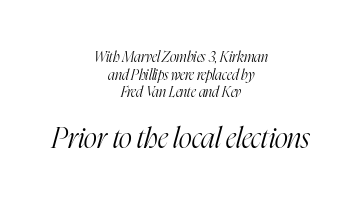
Q: Is the text bold? A: No.
Q: Is the text italic (slanted)? A: Yes, it leans right by about 16 degrees.
Q: Is the typeface a serif or a sans-serif typeface? A: Serif.
Q: Is the text underlined? A: No.
Q: How is the paragraph aligned? A: Centered.
Q: Is the spacing between letters normal or unusually wide? A: Normal.
Q: Is the spacing between lines tight, normal or loose? A: Normal.
Q: Which block of text is set in a larger size, the first (top) or the second (bottom)? A: The second (bottom) one.
Q: Width (condensed, normal, or wide)? A: Condensed.
Q: Stroke contrast? A: High.
Q: x-height? A: Medium.
Q: Monospaced? A: No.
